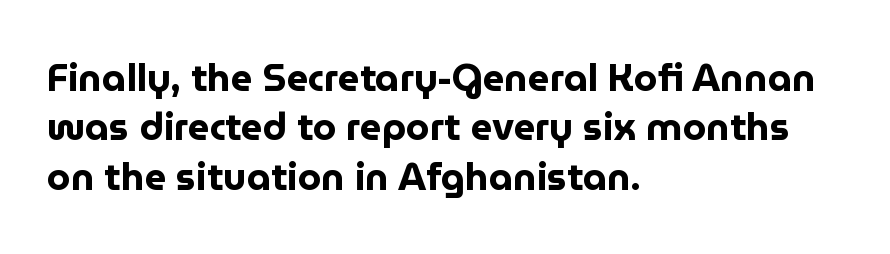
Here the glyphs are tracked normally, forming tight word shapes. What weight is shown? A full bold with thick strokes. Does the leading feel generous? No, just average. The compositor pushed each line to the left boundary.
